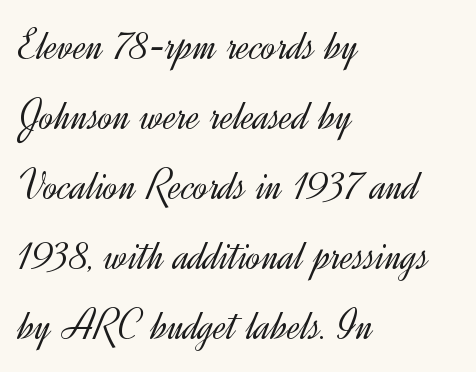
This is sans-serif lettering, the kind often seen on screens and signage. Line spacing here is normal. Quick note: underline off. Observe the ordinary spacing: letters are neighbours, not strangers. No chunkiness to these letters — they're not bold.
